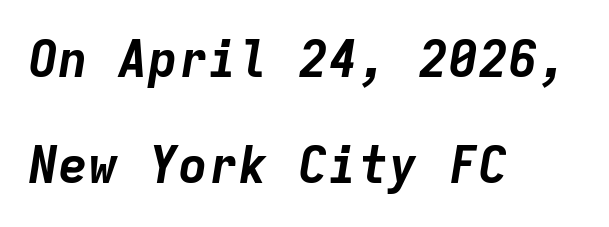
The image shows 50 px bold type, italic (leaning right), monospaced; set left-aligned, loose line spacing (2.13x), normal letter spacing, not underlined; low stroke contrast and a medium x-height.
